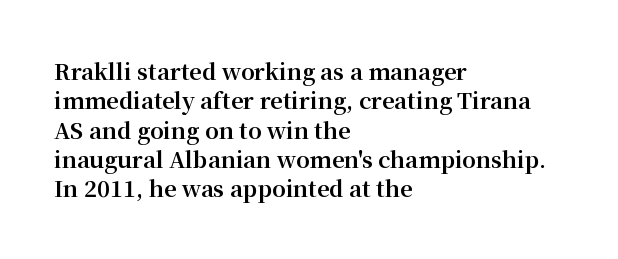
{"italic": "no", "bold": "yes", "underline": "no", "align": "left", "line_spacing": "normal", "line_spacing_ratio": 1.33, "letter_spacing": "normal", "letter_spacing_em": 0.0, "glyph_px": 22}
